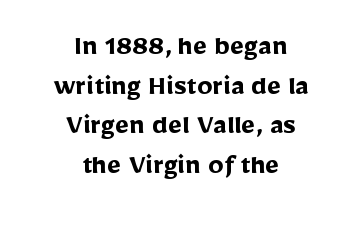
{"serif": "no", "italic": "no", "bold": "yes", "weight": "semibold", "width": "normal", "stroke_contrast": "low", "x_height": "medium", "monospaced": "no", "underline": "no", "align": "center", "line_spacing": "normal", "line_spacing_ratio": 1.28, "letter_spacing": "normal", "letter_spacing_em": 0.0, "glyph_px": 31}
